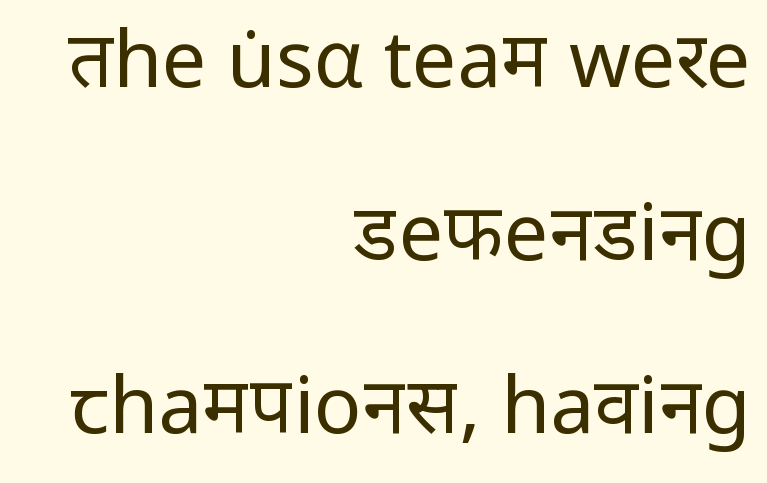
{"serif": "no", "italic": "no", "bold": "no", "weight": "regular", "width": "normal", "stroke_contrast": "low", "x_height": "medium", "monospaced": "no", "underline": "no", "align": "right", "line_spacing": "loose", "line_spacing_ratio": 2.19, "letter_spacing": "normal", "letter_spacing_em": 0.0, "glyph_px": 79}
